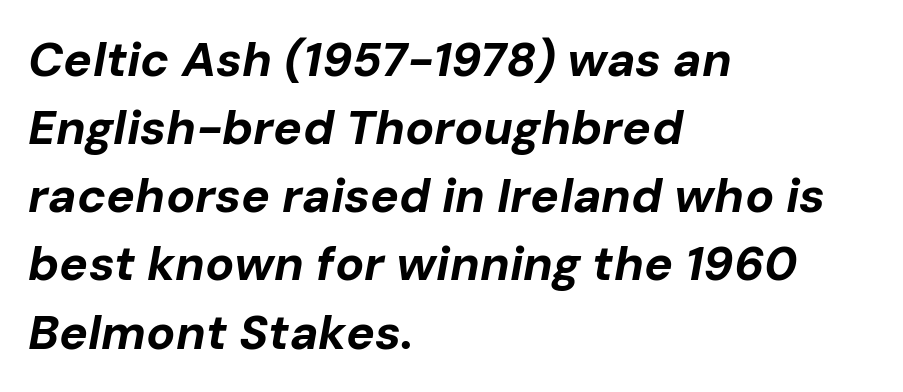
{"italic": "yes", "lean": "right", "slant_degrees": 10, "bold": "yes", "weight": "bold", "width": "normal", "stroke_contrast": "low", "x_height": "medium", "monospaced": "no", "underline": "no", "align": "left", "line_spacing": "normal", "line_spacing_ratio": 1.42, "letter_spacing": "normal", "letter_spacing_em": 0.0, "glyph_px": 48}
